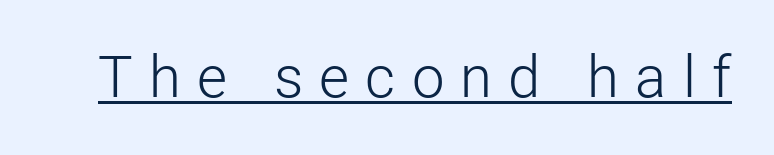
The image shows 58 px light sans-serif type, upright; set unusually wide letter spacing (+0.28 em), underlined; low stroke contrast and a medium x-height.
